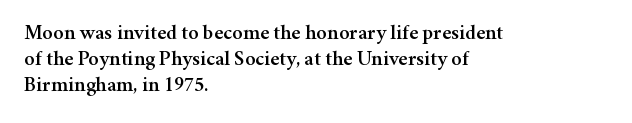
Q: Is the text italic (slanted)? A: No, it is upright.
Q: Is the text underlined? A: No.
Q: How is the paragraph aligned? A: Left-aligned.
Q: Is the spacing between letters normal or unusually wide? A: Normal.
